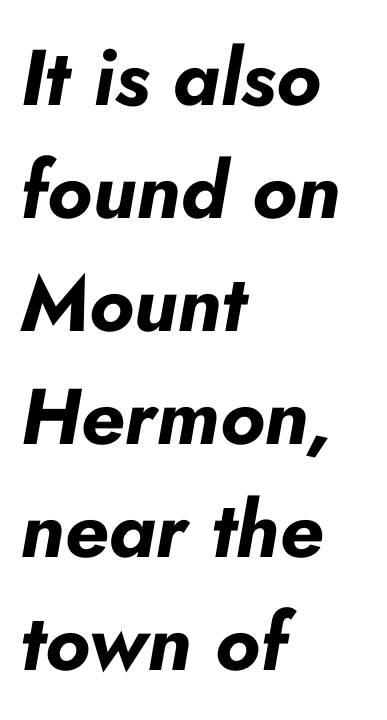
This sample uses plain, unmodified letter spacing. Descenders hang freely into open space. The paragraph has a hard left edge and a soft right edge. Evenly set lines give the paragraph a standard silhouette. Stroke thickness is high; the sample reads as a true bold. Emphasis-style slanted type is in use.
